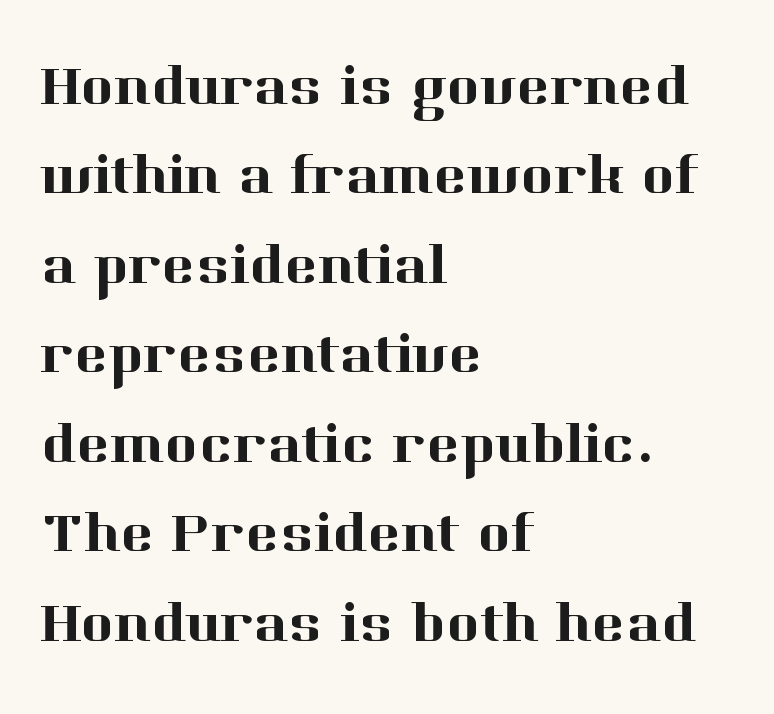
To sum up the face: it has serifs. Do the characters align in a grid? No, the font is proportional. In terms of leading, this rendering sits right in the middle. Characters remain perfectly vertical along every line. Glyph-to-glyph distance matches everyday printed text.
